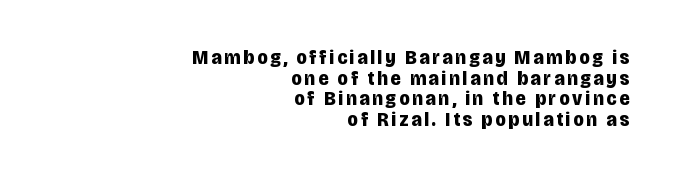
The lines are quadded right. Descenders are the only things crossing below the line. Cramped leading. Students, this is bold: see how much ink each stroke carries.
